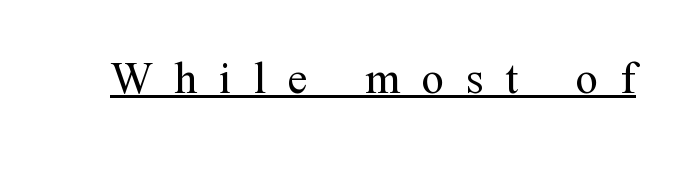
This is roman type, the default non-slanted kind. Nothing heavy about these letters — not bold at all. The face used here is rendered with a markedly widened letterfit. Think of a printed novel: that variable character pitch is what you see here. This is serif lettering, the kind often seen in printed books. The string is rendered with underlining switched on.
